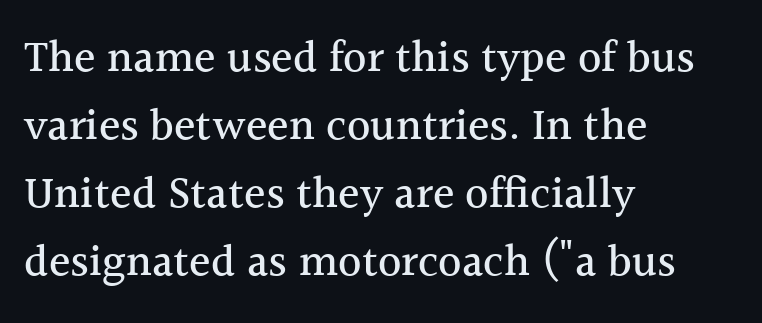
Q: Is the text italic (slanted)? A: No, it is upright.
Q: Is the typeface a serif or a sans-serif typeface? A: Serif.
Q: Is the text underlined? A: No.
Q: How is the paragraph aligned? A: Left-aligned.
Q: Is the spacing between letters normal or unusually wide? A: Normal.
Q: Is the spacing between lines tight, normal or loose? A: Normal.
Q: Width (condensed, normal, or wide)? A: Normal.
Q: x-height? A: Medium.
Q: Monospaced? A: No.
